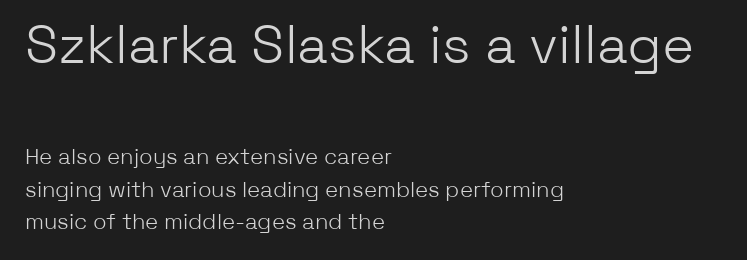
Q: Is the text bold? A: No.
Q: Is the text italic (slanted)? A: No, it is upright.
Q: Is the typeface a serif or a sans-serif typeface? A: Sans-serif.
Q: Is the text underlined? A: No.
Q: How is the paragraph aligned? A: Left-aligned.
Q: Is the spacing between letters normal or unusually wide? A: Normal.
Q: Is the spacing between lines tight, normal or loose? A: Normal.
Q: Which block of text is set in a larger size, the first (top) or the second (bottom)? A: The first (top) one.
Q: Width (condensed, normal, or wide)? A: Normal.
Q: Stroke contrast? A: Low.
Q: x-height? A: Medium.
Q: Monospaced? A: No.
